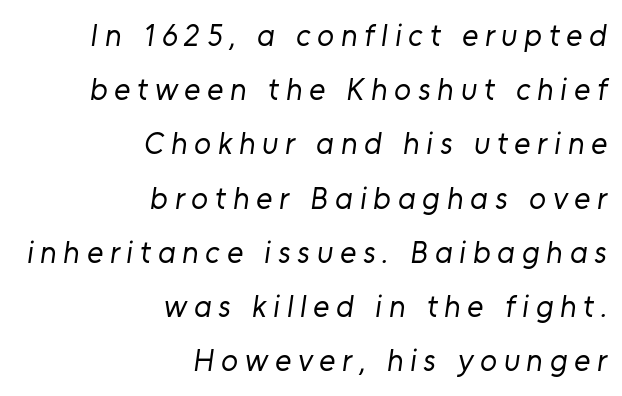
Q: Is the text bold? A: No.
Q: Is the typeface a serif or a sans-serif typeface? A: Sans-serif.
Q: Is the text underlined? A: No.
Q: How is the paragraph aligned? A: Right-aligned.
Q: Is the spacing between letters normal or unusually wide? A: Unusually wide.
Q: Width (condensed, normal, or wide)? A: Normal.
Q: Stroke contrast? A: Low.
Q: x-height? A: Medium.
Q: Monospaced? A: No.
